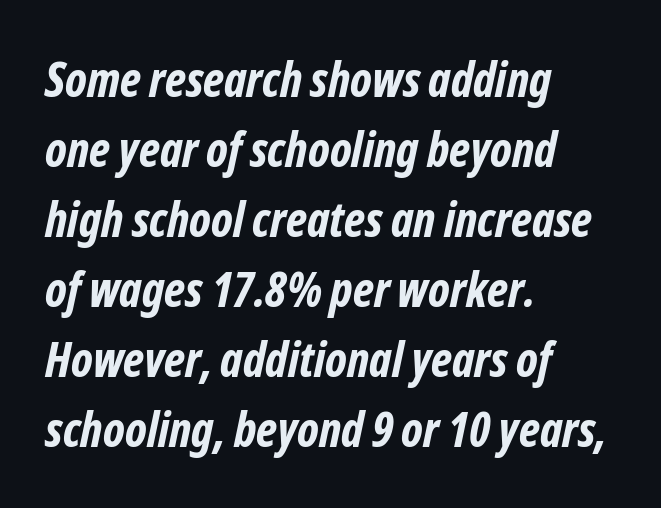
{"serif": "no", "bold": "yes", "weight": "bold", "width": "condensed", "stroke_contrast": "low", "x_height": "medium", "monospaced": "no", "underline": "no", "align": "left", "line_spacing": "normal", "line_spacing_ratio": 1.46, "letter_spacing": "normal", "letter_spacing_em": 0.0, "glyph_px": 48}
